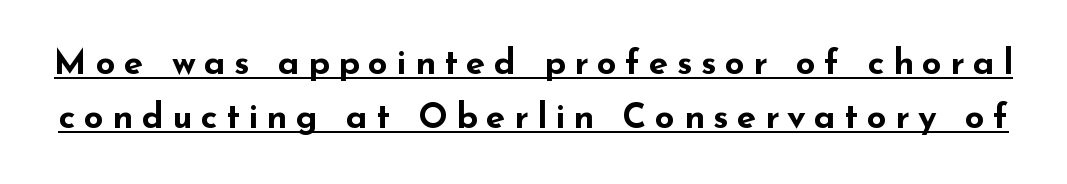
Compared with typical body copy, the letter spacing here is much looser. Varying glyph widths throughout — classic text-font behaviour. Decoration check: the copy is underlined. In terms of leading, this rendering sits right in the middle. Strokes here are thick enough to call this a true bold. Ascenders rise straight up at ninety degrees.
